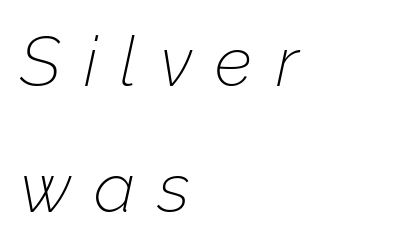
{"italic": "yes", "lean": "right", "slant_degrees": 12, "bold": "no", "weight": "thin", "width": "normal", "stroke_contrast": "low", "x_height": "medium", "monospaced": "no", "underline": "no", "align": "left", "line_spacing_ratio": 1.8, "letter_spacing": "wide", "letter_spacing_em": 0.33, "glyph_px": 70}
